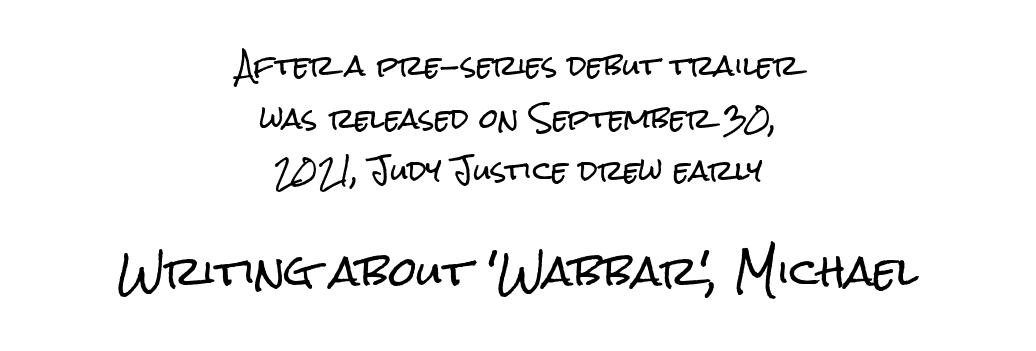
The image shows 40 px condensed sans-serif type, upright; set centered, loose line spacing (1.95x), normal letter spacing, not underlined; the second (bottom) block is 1.48x larger; low stroke contrast and a medium x-height.
